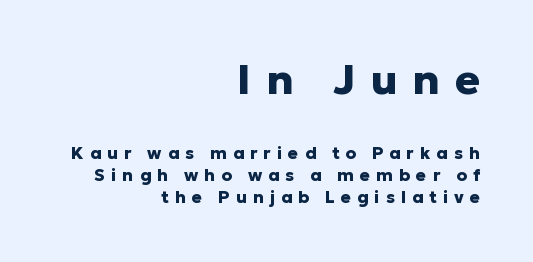
The image shows 42 px heavy sans-serif type, upright; set right-aligned, normal line spacing (1.31x), unusually wide letter spacing (+0.35 em), not underlined; the first (top) block is 2.47x larger; low stroke contrast and a medium x-height.
